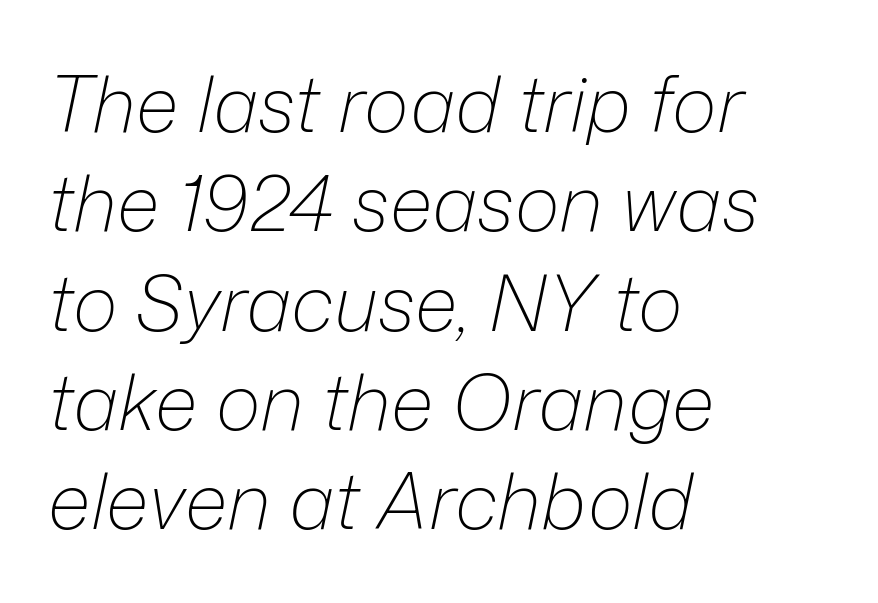
The image shows 77 px light type, italic (leaning right); set left-aligned, normal line spacing (1.29x), normal letter spacing, not underlined; low stroke contrast and a medium x-height.
